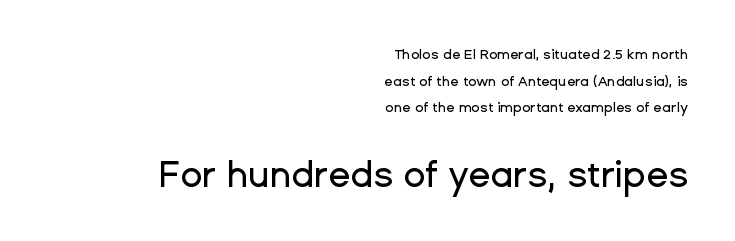
The image shows 36 px sans-serif type, upright; set right-aligned, loose line spacing (1.9x), normal letter spacing, not underlined; the second (bottom) block is 2.57x larger; low stroke contrast and a medium x-height.
